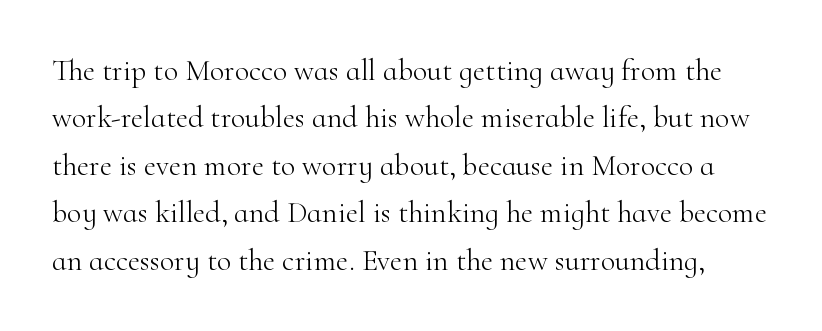
The image shows 30 px light serif type, upright; set normal line spacing (1.58x), normal letter spacing, not underlined; high stroke contrast and a small x-height.
